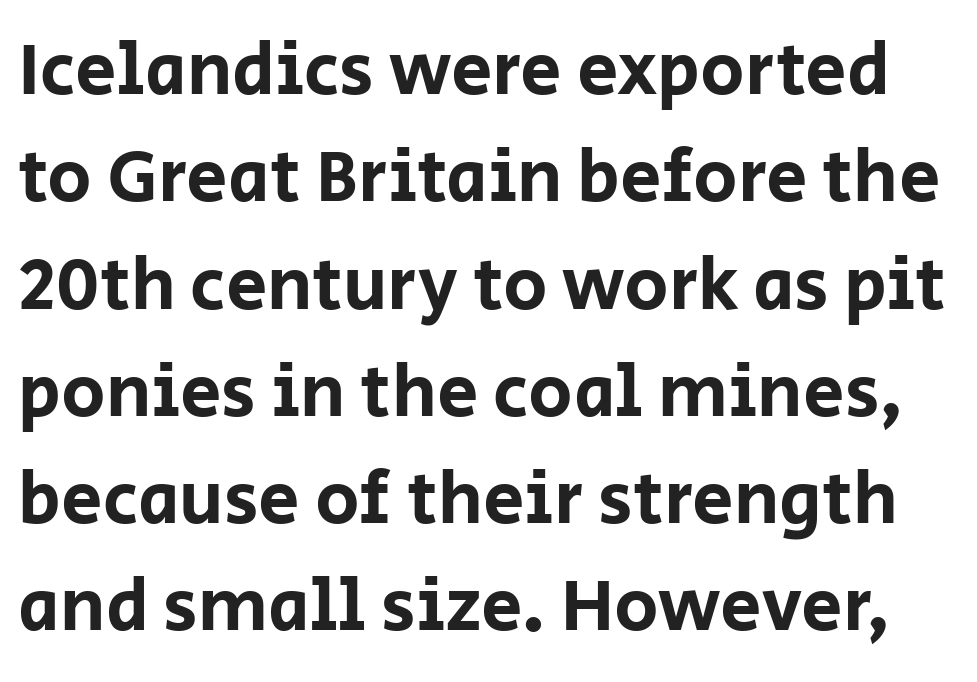
{"serif": "no", "italic": "no", "width": "normal", "stroke_contrast": "low", "x_height": "large", "monospaced": "no", "underline": "no", "line_spacing": "normal", "line_spacing_ratio": 1.45, "letter_spacing": "normal", "letter_spacing_em": 0.0, "glyph_px": 74}
